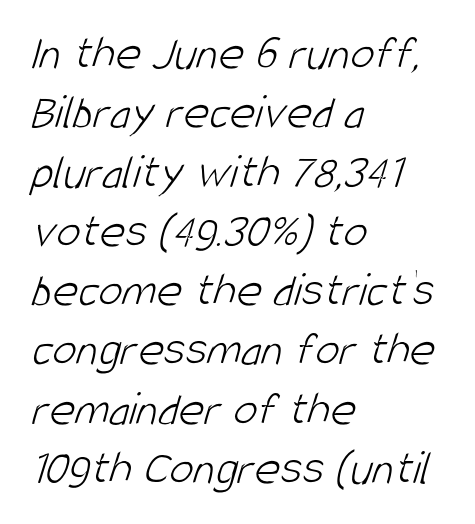
The space directly below the letters is spotless. Compared with a centered layout, this one pins lines to the left instead. Stroke thickness stays within the range of a standard reading face or lighter. You could not count columns in this text — the font is proportionally spaced. Honestly, the letter spacing is just normal — you wouldn't notice it. Typographically, this falls in the sans-serif category.
